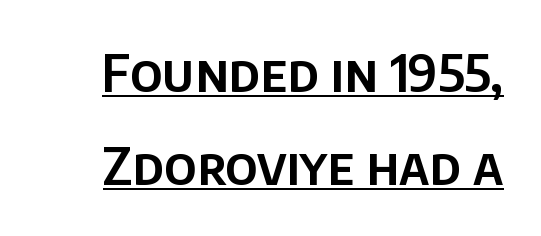
Standard letterfit; no display-style spreading of the glyphs. A typesetter would call this proportional, since set widths differ per character. The words here are underlined. The letters stand straight up with perfectly vertical stems.
